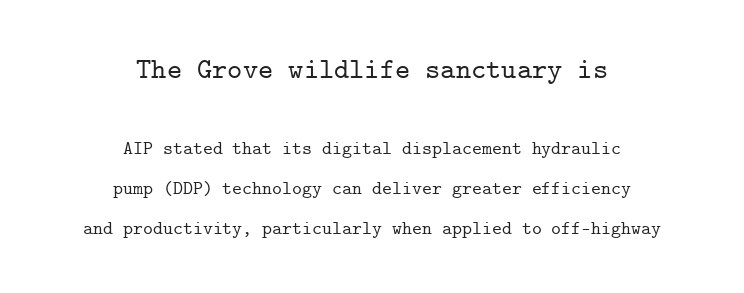
The strip under each line holds only bare page. The lines are quadded center. The passage shown is typeset with a serif family. The typography opts for an upright posture over an oblique one. Reading top to bottom, the characters get smaller at the block break. Caption: standard tracking, unaltered.
